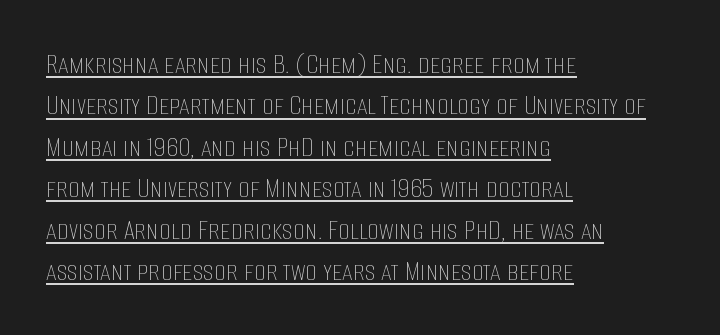
The image shows 30 px thin, condensed type, upright; set left-aligned, normal line spacing (1.38x), normal letter spacing, underlined; low stroke contrast and a large x-height.
